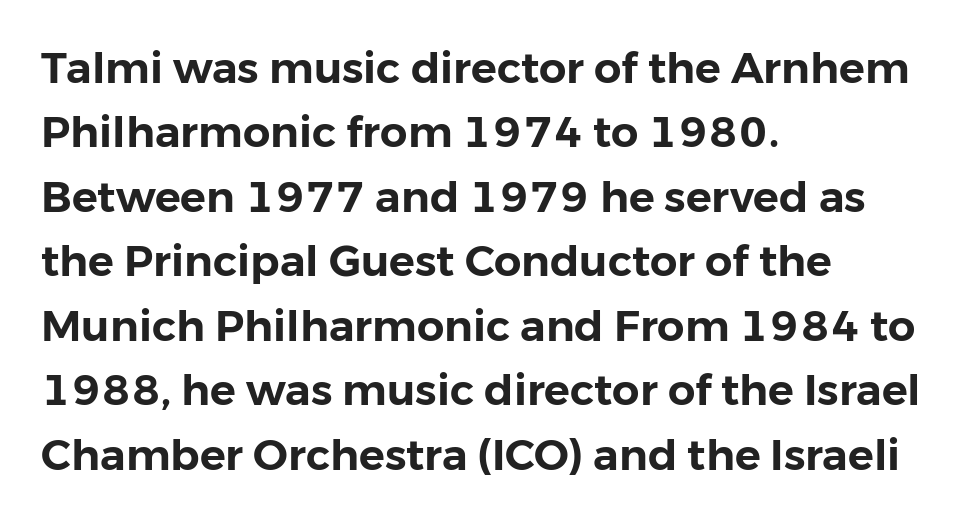
{"serif": "no", "italic": "no", "width": "normal", "stroke_contrast": "low", "x_height": "medium", "monospaced": "no", "underline": "no", "align": "left", "line_spacing": "normal", "line_spacing_ratio": 1.5, "letter_spacing": "normal", "letter_spacing_em": 0.0, "glyph_px": 43}
